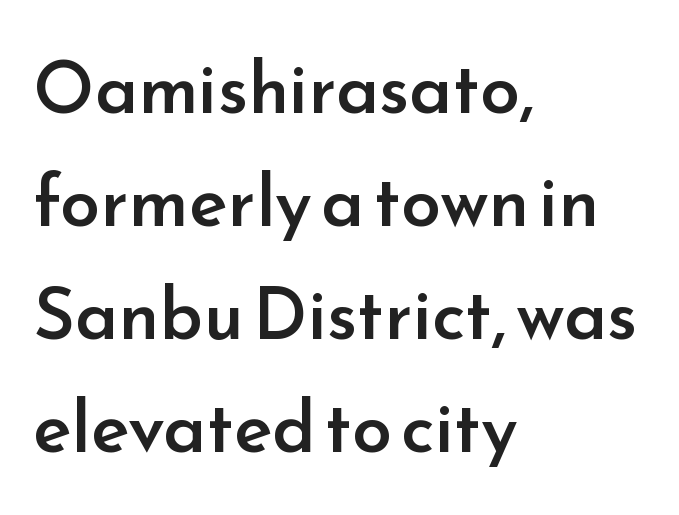
The image shows 72 px semibold sans-serif type, upright; set left-aligned, normal line spacing (1.57x), normal letter spacing, not underlined; low stroke contrast and a small x-height.
